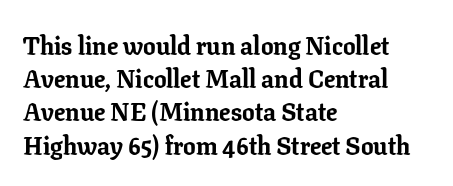
The image shows 25 px bold type, upright; set left-aligned, normal line spacing (1.33x), normal letter spacing, not underlined.
